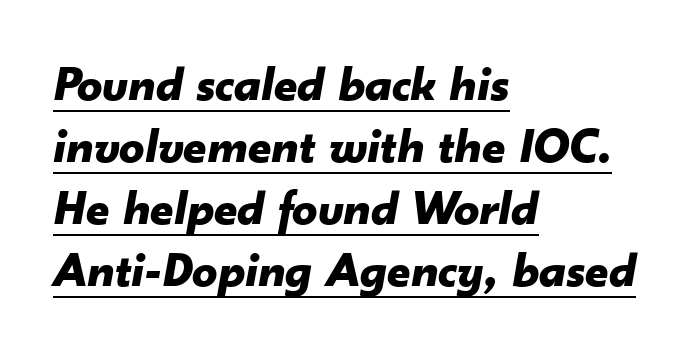
The image shows 50 px bold type, italic (leaning right); set left-aligned, line spacing 1.24x, normal letter spacing, underlined; low stroke contrast and a small x-height.
